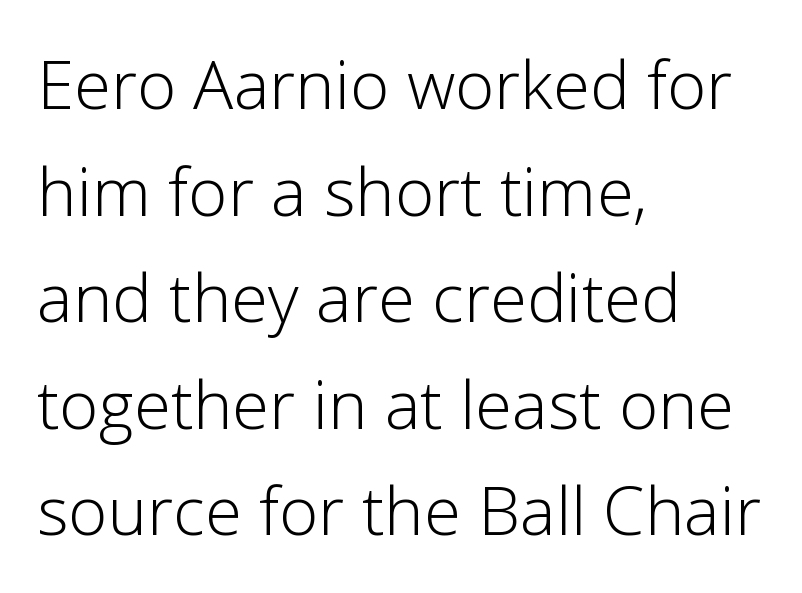
Q: Is the text bold? A: No.
Q: Is the text italic (slanted)? A: No, it is upright.
Q: Is the typeface a serif or a sans-serif typeface? A: Sans-serif.
Q: Is the text underlined? A: No.
Q: How is the paragraph aligned? A: Left-aligned.
Q: Is the spacing between letters normal or unusually wide? A: Normal.
Q: Is the spacing between lines tight, normal or loose? A: Normal.
Q: Width (condensed, normal, or wide)? A: Normal.
Q: Stroke contrast? A: Low.
Q: x-height? A: Medium.
Q: Monospaced? A: No.
